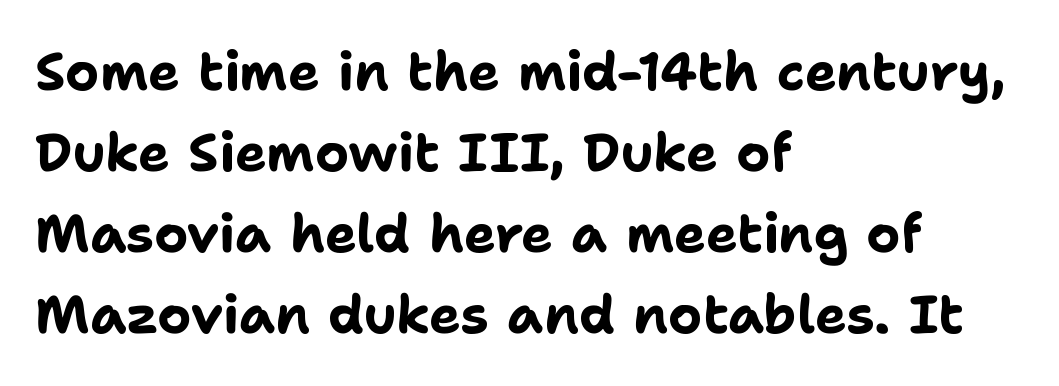
The image shows 53 px bold sans-serif type, upright; set left-aligned, normal line spacing (1.53x), normal letter spacing, not underlined; low stroke contrast and a medium x-height.
